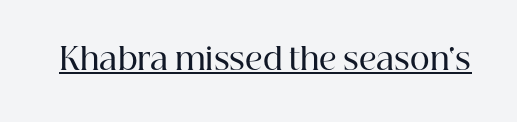
The image shows 30 px semibold serif type, upright; set normal letter spacing, underlined; high stroke contrast and a medium x-height.
